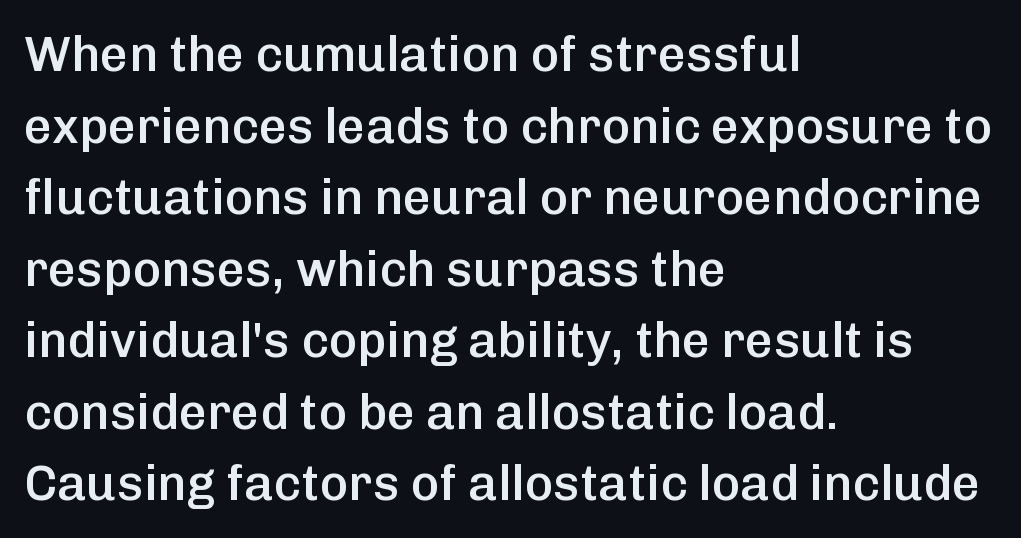
Q: Is the text bold? A: Semi-bold.
Q: Is the text italic (slanted)? A: No, it is upright.
Q: Is the typeface a serif or a sans-serif typeface? A: Sans-serif.
Q: Is the text underlined? A: No.
Q: How is the paragraph aligned? A: Left-aligned.
Q: Is the spacing between letters normal or unusually wide? A: Normal.
Q: Is the spacing between lines tight, normal or loose? A: Normal.
Q: Width (condensed, normal, or wide)? A: Normal.
Q: Stroke contrast? A: Low.
Q: x-height? A: Medium.
Q: Monospaced? A: No.
